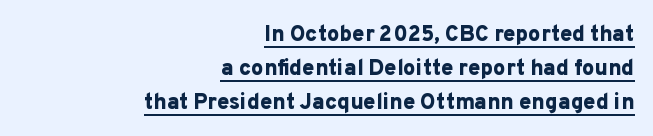
Q: Is the text bold? A: Yes.
Q: Is the text italic (slanted)? A: No, it is upright.
Q: Is the text underlined? A: Yes.
Q: How is the paragraph aligned? A: Right-aligned.
Q: Is the spacing between letters normal or unusually wide? A: Normal.
Q: Is the spacing between lines tight, normal or loose? A: Normal.
